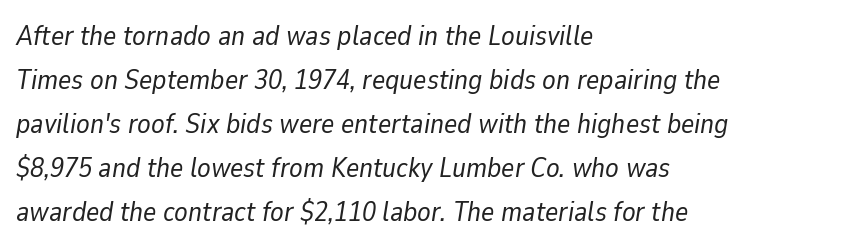
The image shows 28 px regular-weight type, italic (leaning right); set left-aligned, normal line spacing (1.57x), normal letter spacing, not underlined; low stroke contrast and a medium x-height.
